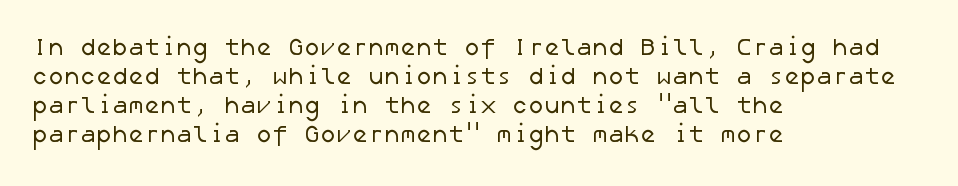
{"bold": "no", "underline": "no", "align": "left", "line_spacing_ratio": 1.21, "letter_spacing": "normal", "letter_spacing_em": 0.0, "glyph_px": 24}
